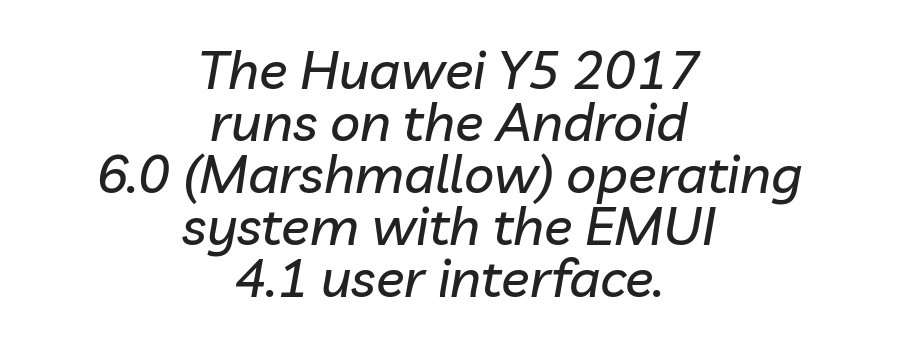
The image shows 53 px text type, italic (leaning right); set centered, tight line spacing (0.98x), normal letter spacing, not underlined; low stroke contrast and a medium x-height.
